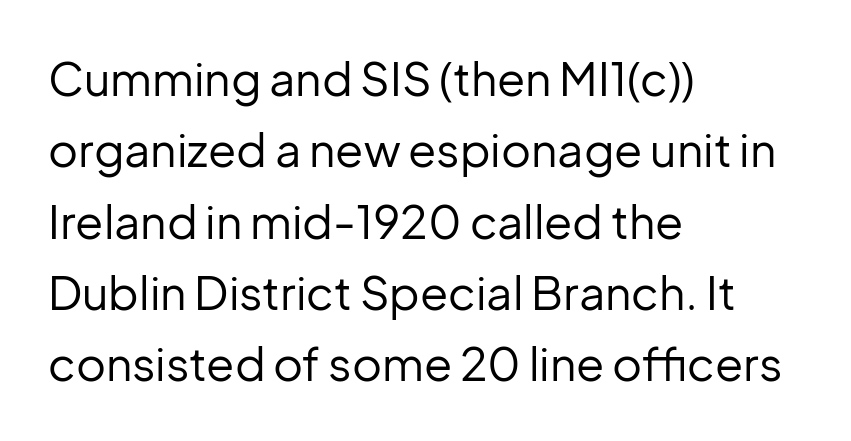
Q: Is the text bold? A: No.
Q: Is the text italic (slanted)? A: No, it is upright.
Q: Is the typeface a serif or a sans-serif typeface? A: Sans-serif.
Q: Is the text underlined? A: No.
Q: How is the paragraph aligned? A: Left-aligned.
Q: Is the spacing between letters normal or unusually wide? A: Normal.
Q: Is the spacing between lines tight, normal or loose? A: Normal.
Q: Width (condensed, normal, or wide)? A: Normal.
Q: Stroke contrast? A: Low.
Q: x-height? A: Medium.
Q: Monospaced? A: No.
